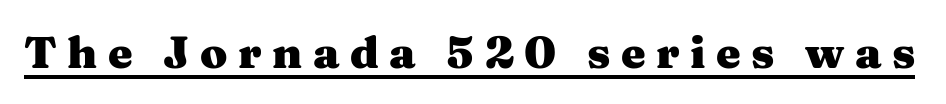
{"serif": "yes", "italic": "no", "bold": "yes", "weight": "heavy", "width": "wide", "stroke_contrast": "medium", "x_height": "medium", "monospaced": "no", "underline": "yes", "letter_spacing": "wide", "letter_spacing_em": 0.24, "glyph_px": 44}
